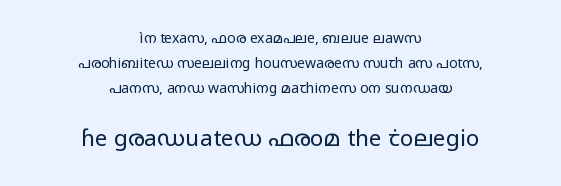
Q: Is the text bold? A: No.
Q: Is the text italic (slanted)? A: No, it is upright.
Q: Is the text underlined? A: No.
Q: How is the paragraph aligned? A: Centered.
Q: Is the spacing between letters normal or unusually wide? A: Normal.
Q: Which block of text is set in a larger size, the first (top) or the second (bottom)? A: The second (bottom) one.
